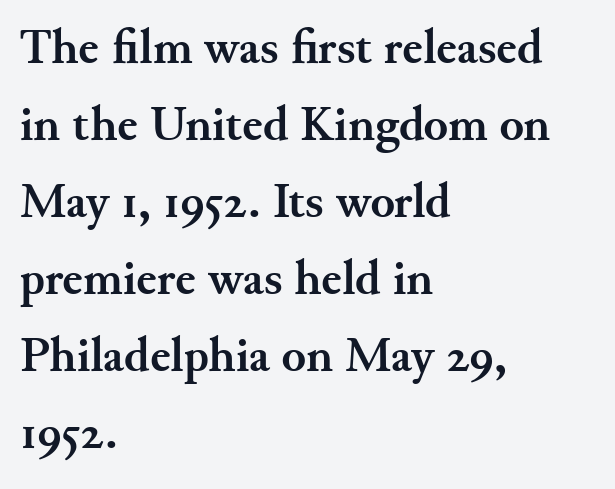
{"serif": "yes", "italic": "no", "bold": "yes", "weight": "semibold", "width": "normal", "stroke_contrast": "medium", "x_height": "small", "monospaced": "no", "underline": "no", "align": "left", "line_spacing": "normal", "line_spacing_ratio": 1.54, "letter_spacing": "normal", "letter_spacing_em": 0.0, "glyph_px": 50}
